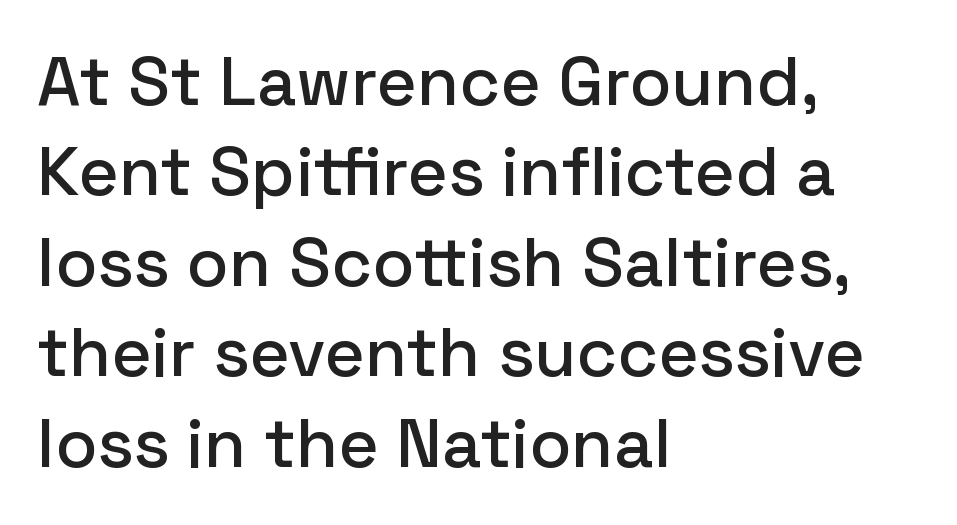
The image shows 69 px sans-serif type, upright; set left-aligned, normal line spacing (1.31x), normal letter spacing, not underlined; low stroke contrast and a medium x-height.
